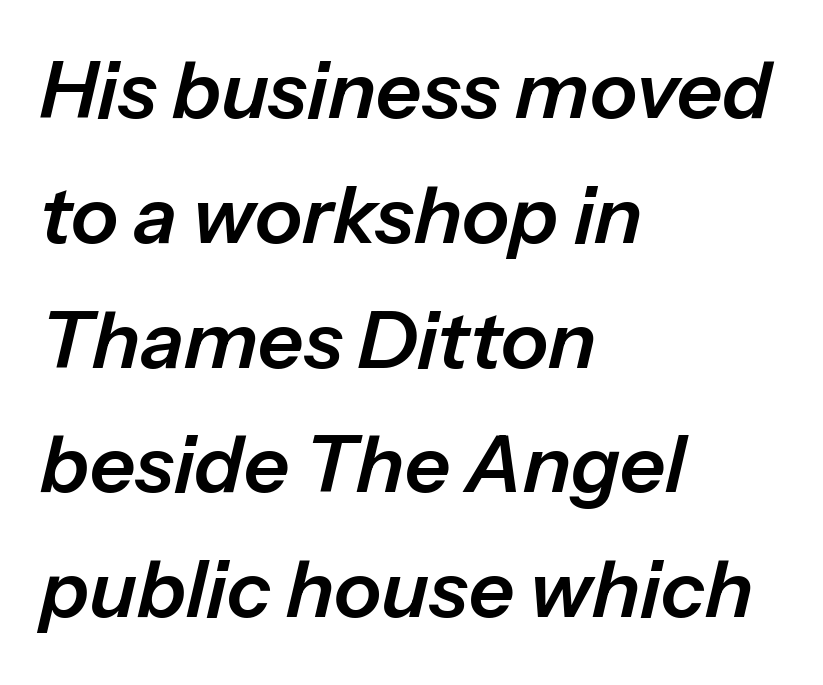
{"italic": "yes", "lean": "right", "slant_degrees": 13, "width": "normal", "stroke_contrast": "low", "x_height": "medium", "monospaced": "no", "underline": "no", "align": "left", "line_spacing": "normal", "line_spacing_ratio": 1.58, "letter_spacing": "normal", "letter_spacing_em": 0.0, "glyph_px": 79}
